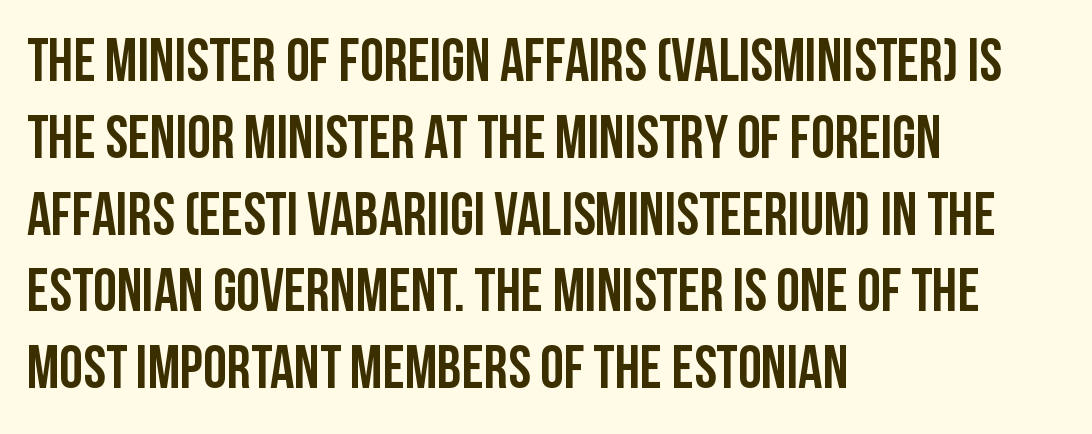
{"serif": "no", "italic": "no", "width": "condensed", "stroke_contrast": "low", "x_height": "large", "monospaced": "no", "underline": "no", "align": "left", "line_spacing": "normal", "line_spacing_ratio": 1.28, "letter_spacing": "normal", "letter_spacing_em": 0.0, "glyph_px": 60}
